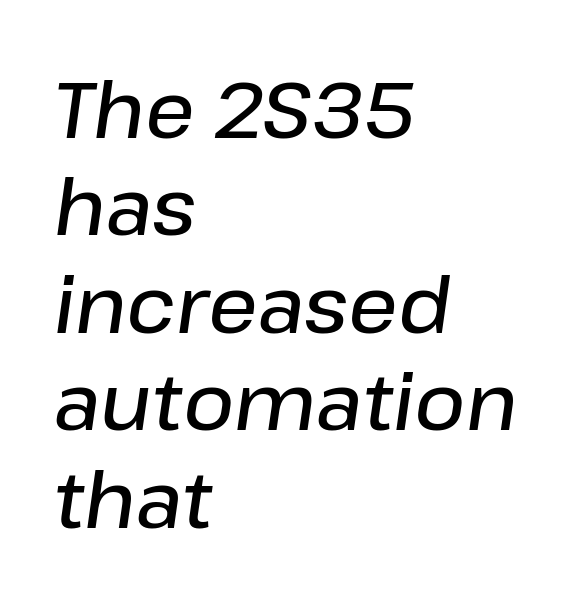
Does the lettering tilt? It does — this is italic. A bit beefed up — I'd call it semibold rather than bold. Leading matches the norm, producing a regular column. Character widths vary here, with narrow letters taking less room than wide ones. The paragraph shown leans on its left margin.
